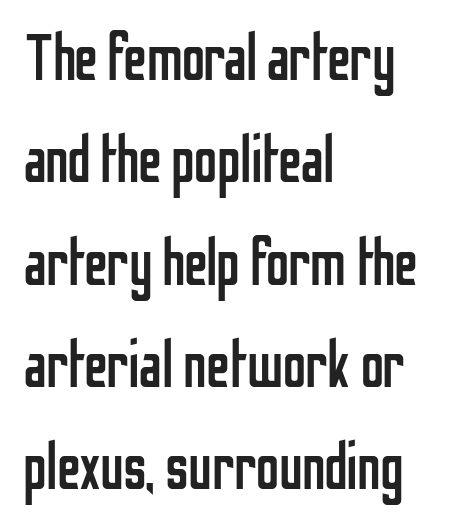
Serif or sans? Sans — the stroke terminals are bare. This block has exactly the height ordinary leading produces. Ordinary non-slanted type is in use. Letters have the restrained weight of plain body copy at most. These lines keep a tight, regular rhythm from letter to letter. Visually the block forms a straight wall on the left and a jagged coastline on the right.
